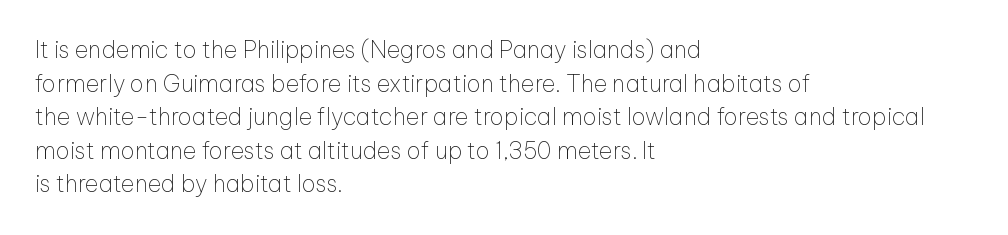
Q: Is the text bold? A: No.
Q: Is the text italic (slanted)? A: No, it is upright.
Q: Is the text underlined? A: No.
Q: How is the paragraph aligned? A: Left-aligned.
Q: Is the spacing between letters normal or unusually wide? A: Normal.
Q: Is the spacing between lines tight, normal or loose? A: Normal.
